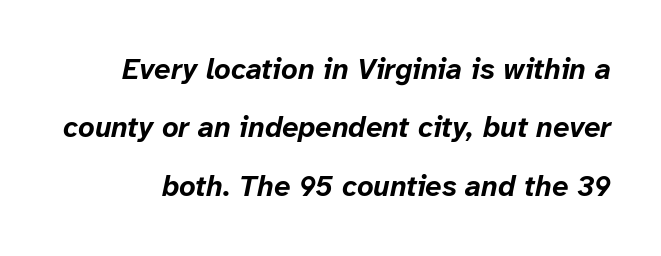
{"italic": "yes", "lean": "right", "slant_degrees": 12, "bold": "yes", "weight": "bold", "width": "normal", "stroke_contrast": "low", "x_height": "medium", "monospaced": "no", "underline": "no", "line_spacing": "loose", "line_spacing_ratio": 2.01, "letter_spacing": "normal", "letter_spacing_em": 0.0, "glyph_px": 29}
